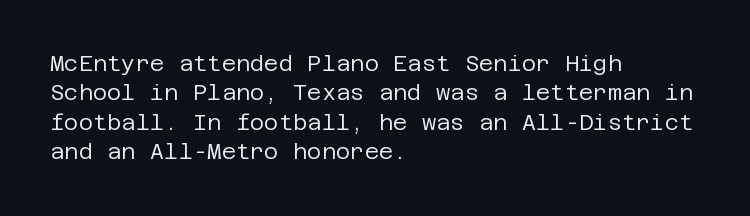
{"italic": "no", "bold": "no", "underline": "no", "align": "left", "line_spacing": "normal", "line_spacing_ratio": 1.34, "letter_spacing": "normal", "letter_spacing_em": 0.0, "glyph_px": 22}
